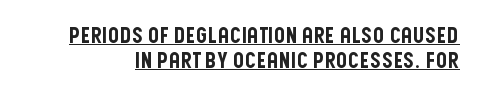
The image shows 22 px text type, upright; set tight line spacing (1.13x), normal letter spacing, underlined.
